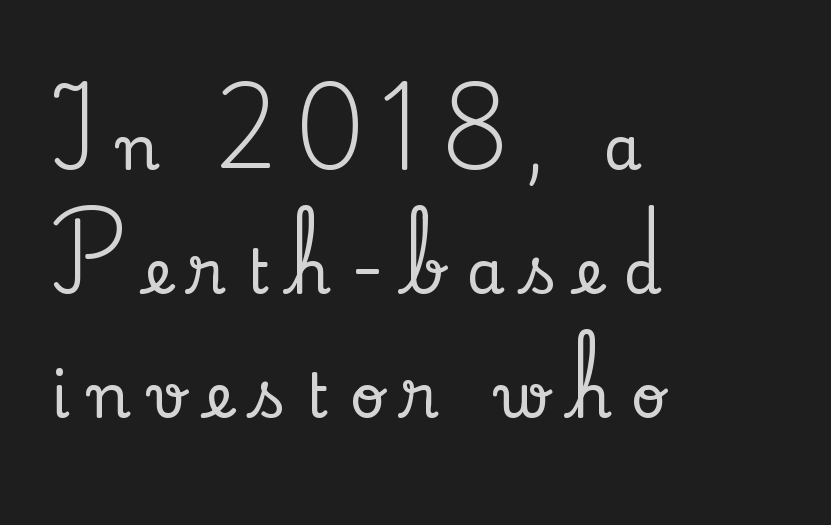
Note: serifs present on the glyphs. Observe the wide spacing: letters keep a clear distance from each other. Horizontal alignment here is leftward, the default for most running prose. Line spacing here is loose.
